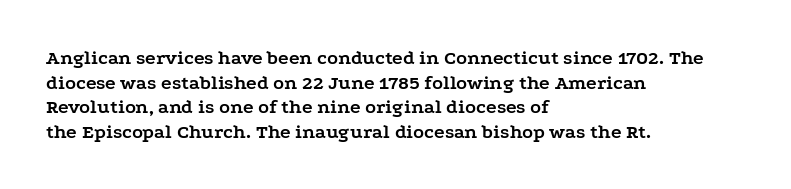
Q: Is the text bold? A: Yes.
Q: Is the text italic (slanted)? A: No, it is upright.
Q: Is the text underlined? A: No.
Q: How is the paragraph aligned? A: Left-aligned.
Q: Is the spacing between letters normal or unusually wide? A: Normal.
